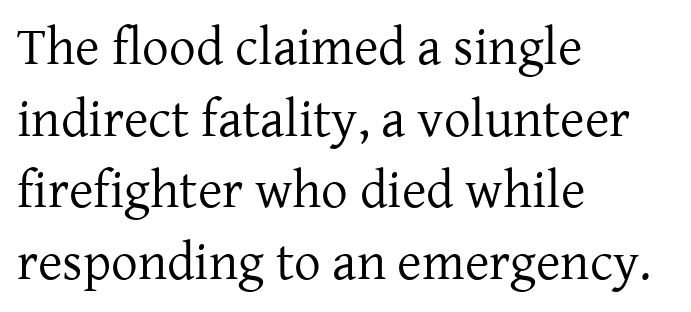
Q: Is the text bold? A: No.
Q: Is the text italic (slanted)? A: No, it is upright.
Q: Is the typeface a serif or a sans-serif typeface? A: Serif.
Q: Is the text underlined? A: No.
Q: How is the paragraph aligned? A: Left-aligned.
Q: Is the spacing between letters normal or unusually wide? A: Normal.
Q: Is the spacing between lines tight, normal or loose? A: Normal.
Q: Width (condensed, normal, or wide)? A: Normal.
Q: Stroke contrast? A: Low.
Q: x-height? A: Medium.
Q: Monospaced? A: No.
